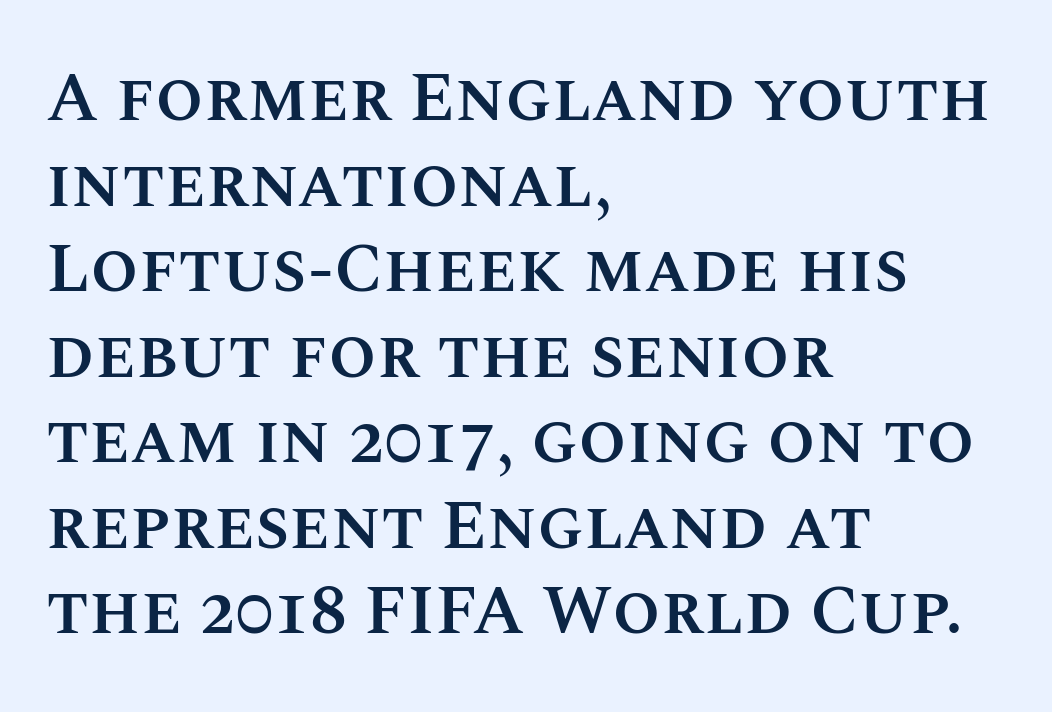
Q: Is the text bold? A: Semi-bold.
Q: Is the text italic (slanted)? A: No, it is upright.
Q: Is the text underlined? A: No.
Q: How is the paragraph aligned? A: Left-aligned.
Q: Is the spacing between letters normal or unusually wide? A: Normal.
Q: Width (condensed, normal, or wide)? A: Normal.
Q: Stroke contrast? A: Medium.
Q: x-height? A: Large.
Q: Monospaced? A: No.
